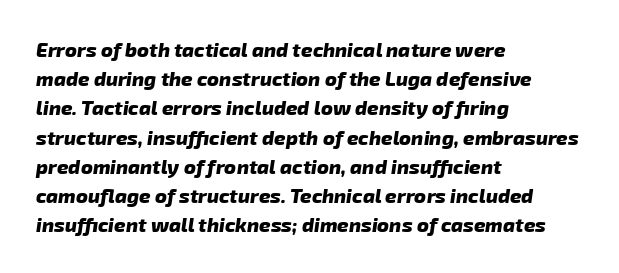
The image shows 20 px bold type; set left-aligned, normal line spacing (1.46x), normal letter spacing, not underlined.
